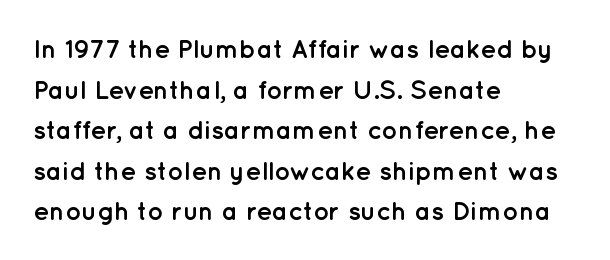
{"italic": "no", "bold": "yes", "underline": "no", "align": "left", "line_spacing": "normal", "line_spacing_ratio": 1.56, "letter_spacing": "normal", "letter_spacing_em": 0.0, "glyph_px": 26}
